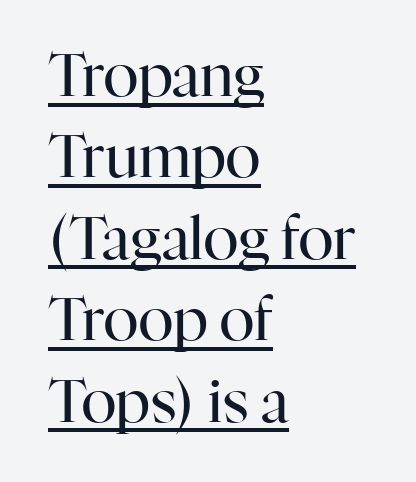
What's the leading like? Ordinary, nothing unusual. Each letter's strokes conclude with small projecting serifs. Honestly, the underline is the first thing you notice here. A typesetter would mark this as roman, not italic.
